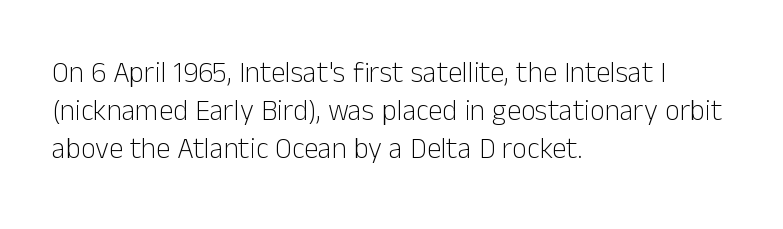
The image shows 29 px light sans-serif type, upright; set left-aligned, normal line spacing (1.31x), normal letter spacing, not underlined; low stroke contrast and a medium x-height.
